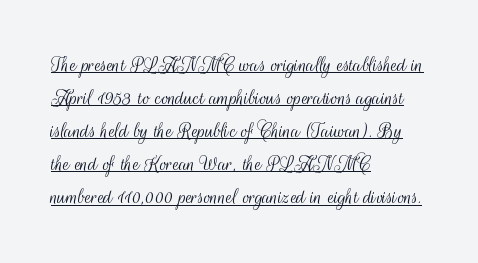
{"bold": "no", "underline": "yes", "align": "left", "line_spacing": "normal", "line_spacing_ratio": 1.44, "letter_spacing": "normal", "letter_spacing_em": 0.0, "glyph_px": 23}
